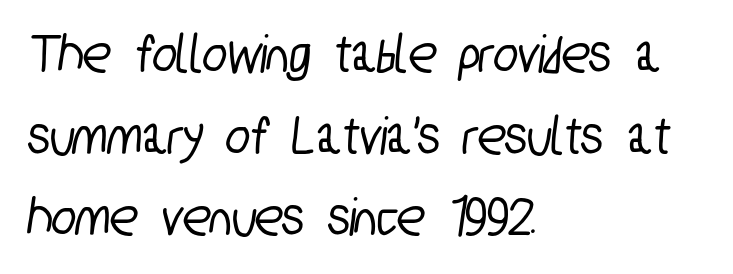
What's the leading like? Ordinary, nothing unusual. In CSS terms this would be text-align: left. Nobody drew a line under any word here. Stroke terminals: plain, sans-serif. A typesetter would call this proportional, since set widths differ per character. The line texture is even and compact thanks to regular tracking.
